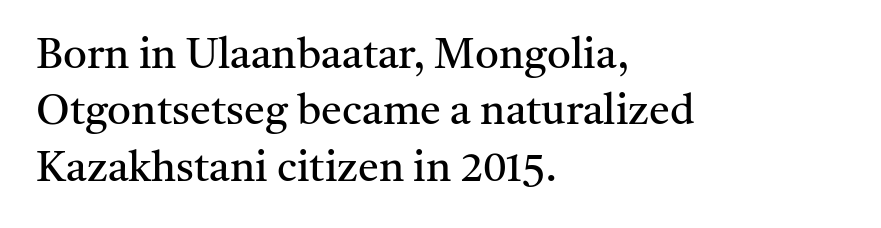
Does the lettering tilt? It doesn't — this is upright. The passage is arranged the way most books set body copy — flush left. Quick note: interline space is typical. A light-to-regular cut is what we see here. Think of a printed novel: that variable character pitch is what you see here. Tracking value appears to be zero — textbook default spacing.
